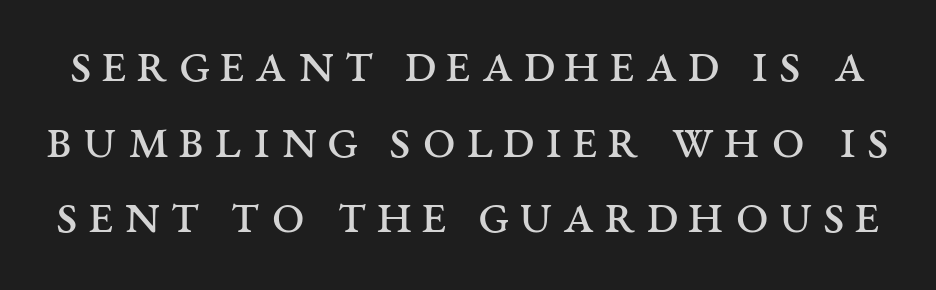
The image shows 59 px regular-weight, wide serif type, upright; set normal line spacing (1.28x), not underlined; medium stroke contrast and a large x-height.
